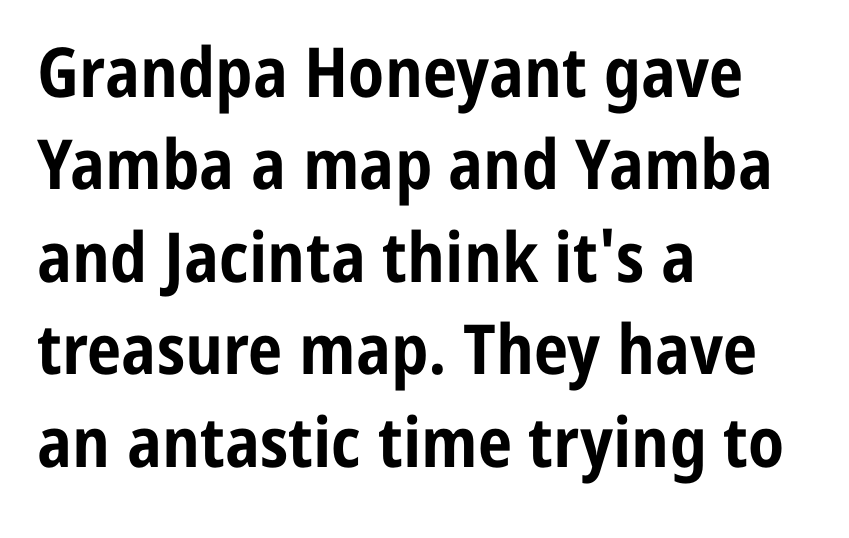
Q: Is the text bold? A: Yes.
Q: Is the text italic (slanted)? A: No, it is upright.
Q: Is the typeface a serif or a sans-serif typeface? A: Sans-serif.
Q: Is the text underlined? A: No.
Q: How is the paragraph aligned? A: Left-aligned.
Q: Is the spacing between letters normal or unusually wide? A: Normal.
Q: Is the spacing between lines tight, normal or loose? A: Normal.
Q: Width (condensed, normal, or wide)? A: Condensed.
Q: Stroke contrast? A: Low.
Q: x-height? A: Medium.
Q: Monospaced? A: No.
